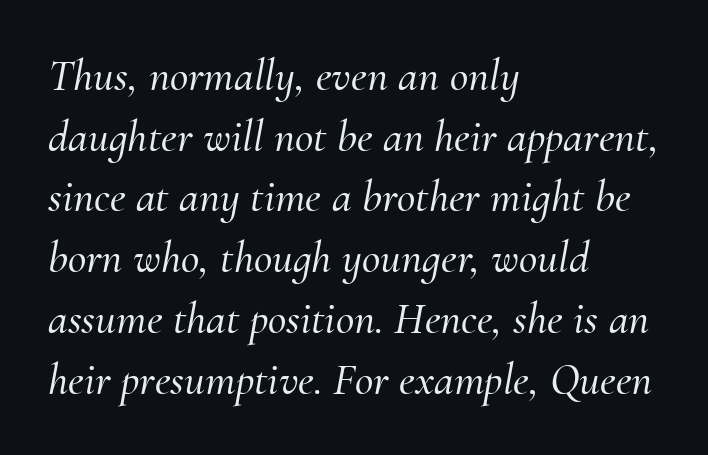
The image shows 45 px serif type, italic (leaning right); set left-aligned, normal line spacing (1.35x), normal letter spacing, not underlined; medium stroke contrast and a small x-height.
